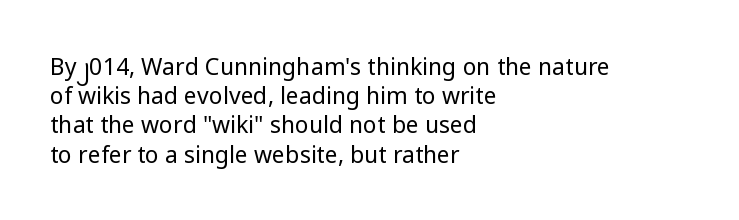
Q: Is the text bold? A: No.
Q: Is the text italic (slanted)? A: No, it is upright.
Q: Is the text underlined? A: No.
Q: How is the paragraph aligned? A: Left-aligned.
Q: Is the spacing between letters normal or unusually wide? A: Normal.
Q: Is the spacing between lines tight, normal or loose? A: Normal.
